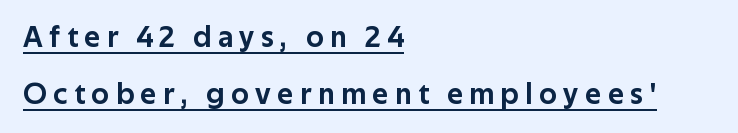
The image shows 30 px sans-serif type, upright; set left-aligned, loose line spacing (1.9x), unusually wide letter spacing (+0.22 em), underlined; low stroke contrast and a medium x-height.
